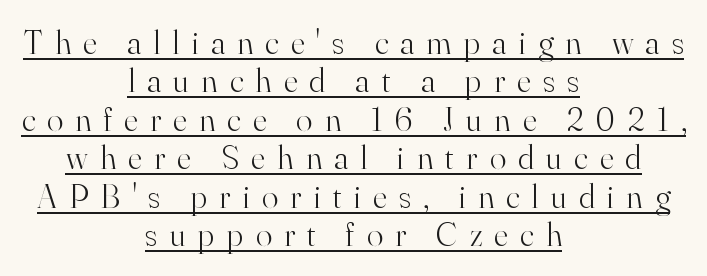
Interline gaps are noticeably narrow in this sample. This sample uses expanded letter spacing, leaving extra air between glyphs. This is roman type, the default non-slanted kind. The type family on display is of the serif kind.
